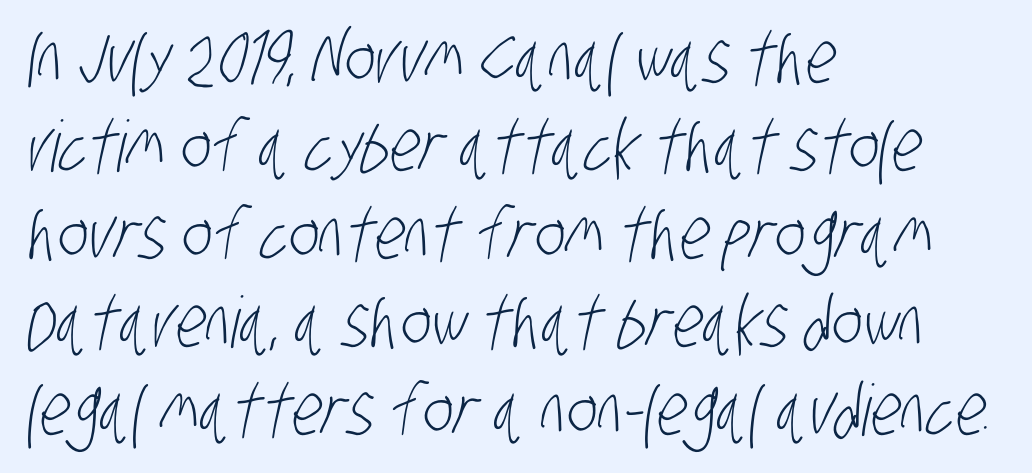
Q: Is the text bold? A: No.
Q: Is the typeface a serif or a sans-serif typeface? A: Sans-serif.
Q: Is the text underlined? A: No.
Q: How is the paragraph aligned? A: Left-aligned.
Q: Is the spacing between letters normal or unusually wide? A: Normal.
Q: Width (condensed, normal, or wide)? A: Condensed.
Q: Stroke contrast? A: Low.
Q: x-height? A: Large.
Q: Monospaced? A: No.
